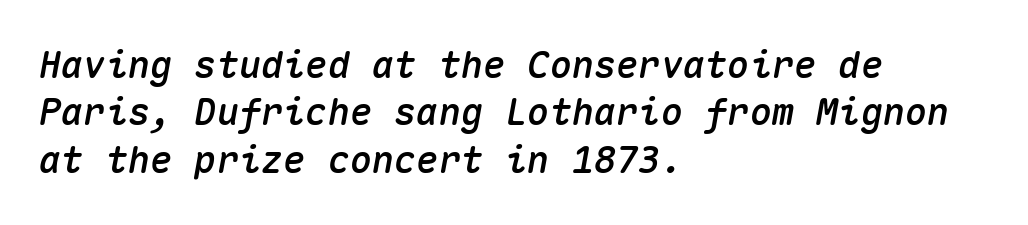
The image shows 37 px text type, italic (leaning right), monospaced; set left-aligned, normal line spacing (1.28x), normal letter spacing, not underlined; medium stroke contrast and a medium x-height.
